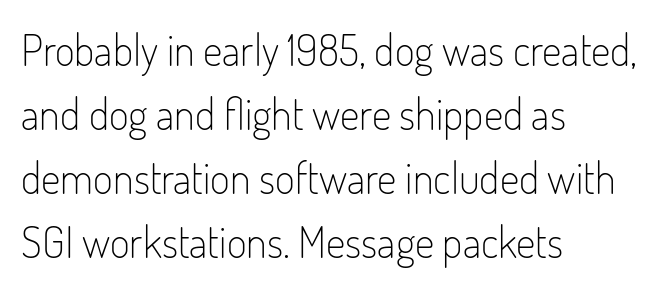
{"serif": "no", "italic": "no", "bold": "no", "weight": "light", "width": "condensed", "stroke_contrast": "low", "x_height": "small", "monospaced": "no", "underline": "no", "align": "left", "line_spacing": "normal", "line_spacing_ratio": 1.49, "letter_spacing": "normal", "letter_spacing_em": 0.0, "glyph_px": 43}
